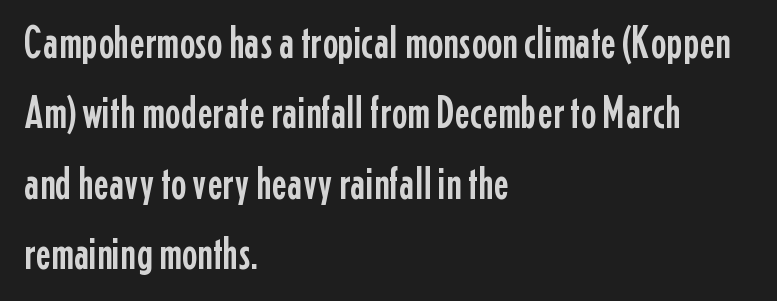
Compared with a centered layout, this one pins lines to the left instead. Characters remain perfectly vertical along every line. Check the space under the baseline: it is left empty. Is there much room between lines? A standard amount, neither cramped nor airy. Do the characters align in a grid? No, the font is proportional. Each word holds together tightly as a unit, with standard inter-letter gaps.
